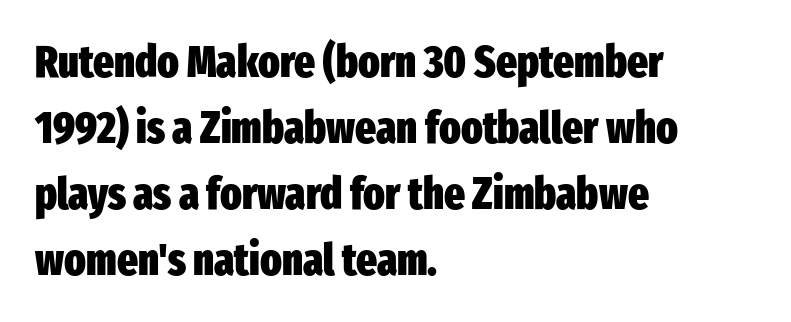
The foot of each line stays bare and open. The designer went with a sans here, leaving each stem footless. The rendering uses natural spacing where letterforms have individual widths. The tracking reads as untouched default to a designer's eye.
